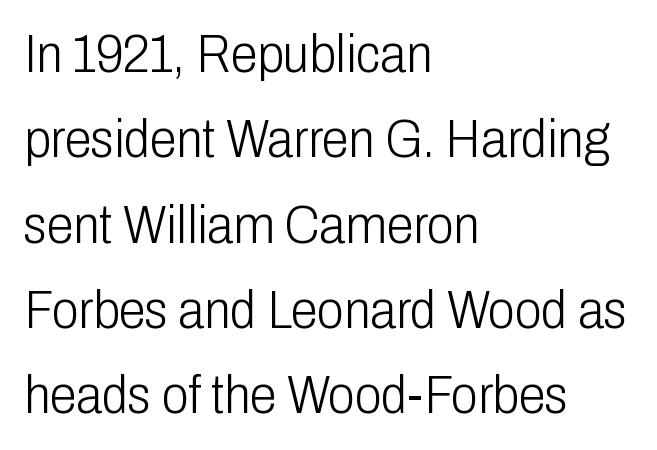
{"serif": "no", "italic": "no", "bold": "no", "weight": "light", "width": "condensed", "stroke_contrast": "low", "x_height": "medium", "monospaced": "no", "underline": "no", "align": "left", "line_spacing": "normal", "line_spacing_ratio": 1.58, "letter_spacing": "normal", "letter_spacing_em": 0.0, "glyph_px": 54}
